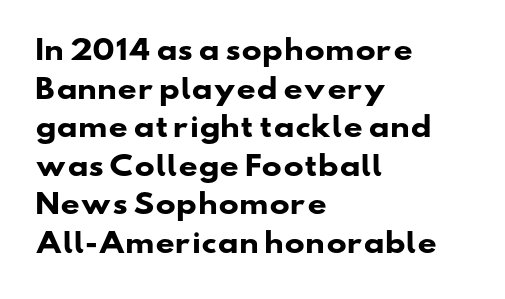
Evenly set lines give the paragraph a standard silhouette. Notice how thick the strokes are: this is what a full bold looks like. Where is the straight margin? On the left. The horizontal fit of the characters is conventional and even.
